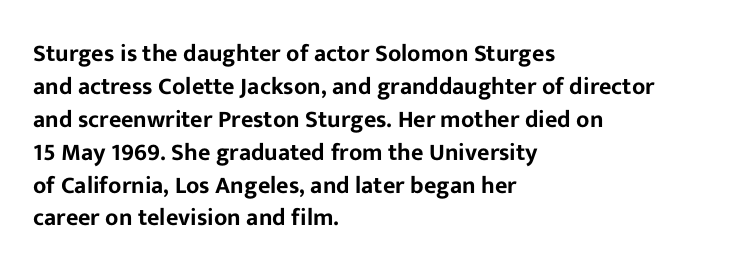
Q: Is the text italic (slanted)? A: No, it is upright.
Q: Is the text underlined? A: No.
Q: How is the paragraph aligned? A: Left-aligned.
Q: Is the spacing between letters normal or unusually wide? A: Normal.
Q: Is the spacing between lines tight, normal or loose? A: Normal.
